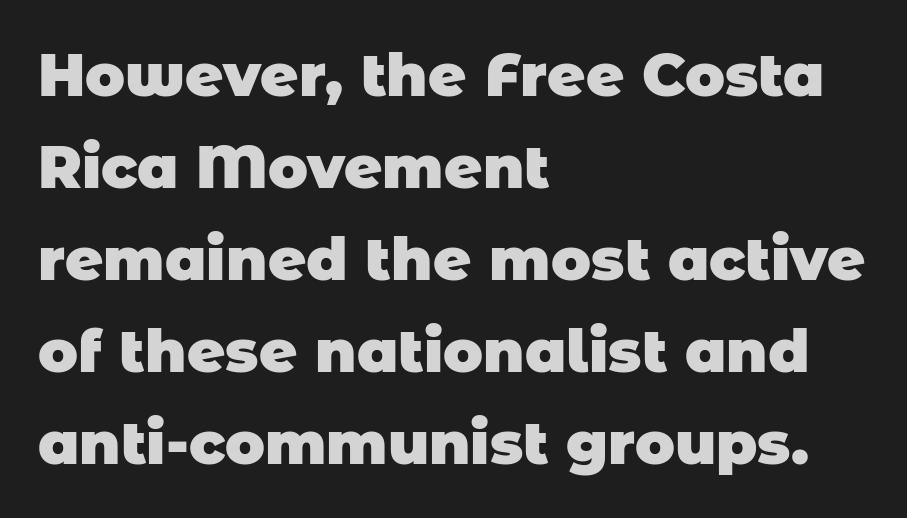
Clear beneath every line of the passage. A sans-serif font was chosen for this passage. Glyph-to-glyph distance matches everyday printed text. The passage shown stacks its lines at a standard gap. Each letter keeps its own natural width here, so spacing adapts to shape. The paragraph has a hard left edge and a soft right edge.
